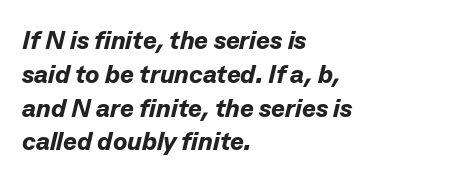
Q: Is the text bold? A: Yes.
Q: Is the text italic (slanted)? A: Yes, it leans right by about 13 degrees.
Q: Is the text underlined? A: No.
Q: How is the paragraph aligned? A: Left-aligned.
Q: Is the spacing between letters normal or unusually wide? A: Normal.
Q: Is the spacing between lines tight, normal or loose? A: Normal.
